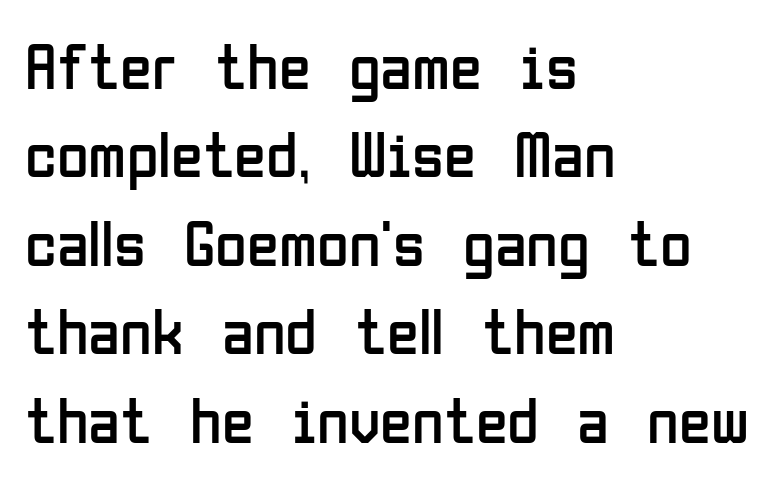
Q: Is the text bold? A: No.
Q: Is the text italic (slanted)? A: No, it is upright.
Q: Is the typeface a serif or a sans-serif typeface? A: Sans-serif.
Q: Is the text underlined? A: No.
Q: How is the paragraph aligned? A: Left-aligned.
Q: Is the spacing between letters normal or unusually wide? A: Normal.
Q: Is the spacing between lines tight, normal or loose? A: Normal.
Q: Width (condensed, normal, or wide)? A: Condensed.
Q: Stroke contrast? A: Low.
Q: x-height? A: Medium.
Q: Monospaced? A: No.
